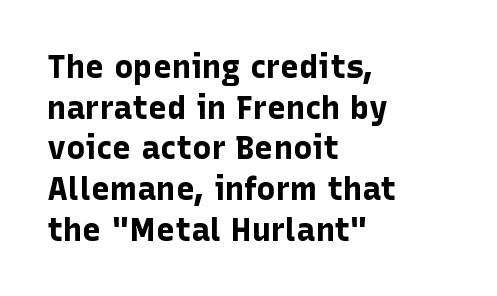
{"serif": "no", "italic": "no", "bold": "yes", "weight": "bold", "width": "normal", "stroke_contrast": "low", "x_height": "medium", "monospaced": "no", "underline": "no", "align": "left", "line_spacing": "normal", "line_spacing_ratio": 1.27, "letter_spacing": "normal", "letter_spacing_em": 0.0, "glyph_px": 32}
